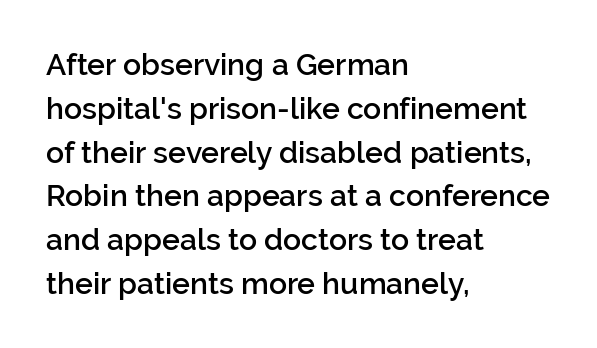
The image shows 30 px semibold sans-serif type, upright; set left-aligned, normal line spacing (1.46x), normal letter spacing, not underlined; low stroke contrast and a medium x-height.
